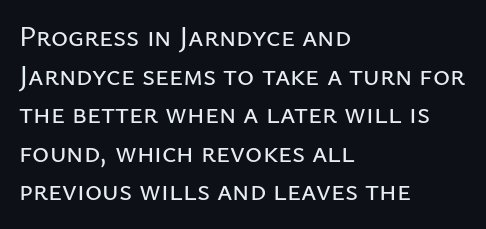
Q: Is the text italic (slanted)? A: No, it is upright.
Q: Is the typeface a serif or a sans-serif typeface? A: Sans-serif.
Q: Is the text underlined? A: No.
Q: How is the paragraph aligned? A: Left-aligned.
Q: Is the spacing between letters normal or unusually wide? A: Normal.
Q: Is the spacing between lines tight, normal or loose? A: Normal.
Q: Width (condensed, normal, or wide)? A: Normal.
Q: Stroke contrast? A: Low.
Q: x-height? A: Medium.
Q: Monospaced? A: No.
